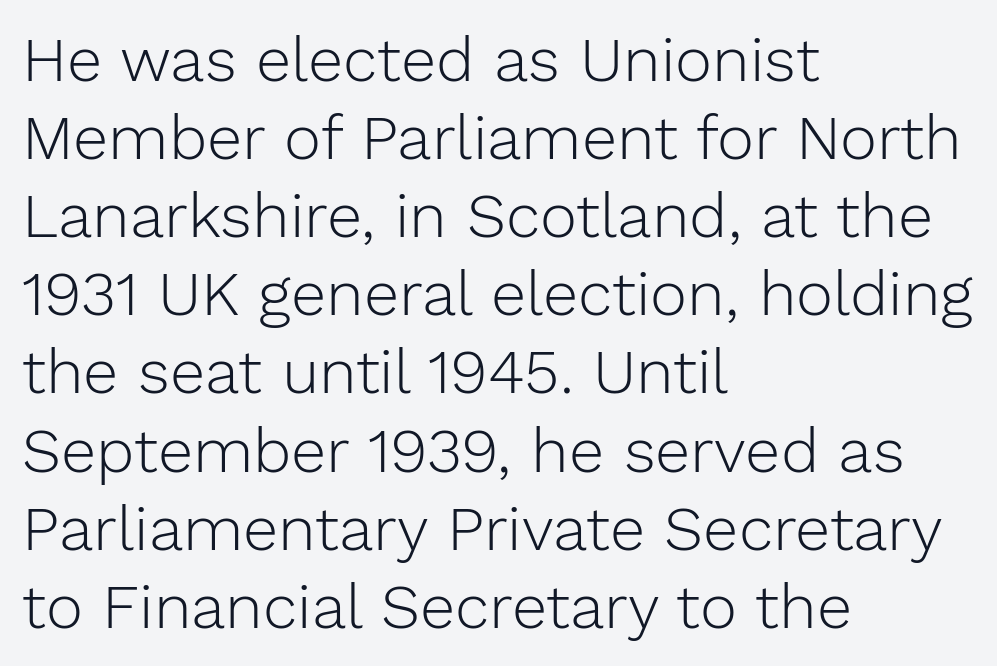
The image shows 63 px light sans-serif type, upright; set left-aligned, line spacing 1.24x, normal letter spacing, not underlined; low stroke contrast and a medium x-height.
